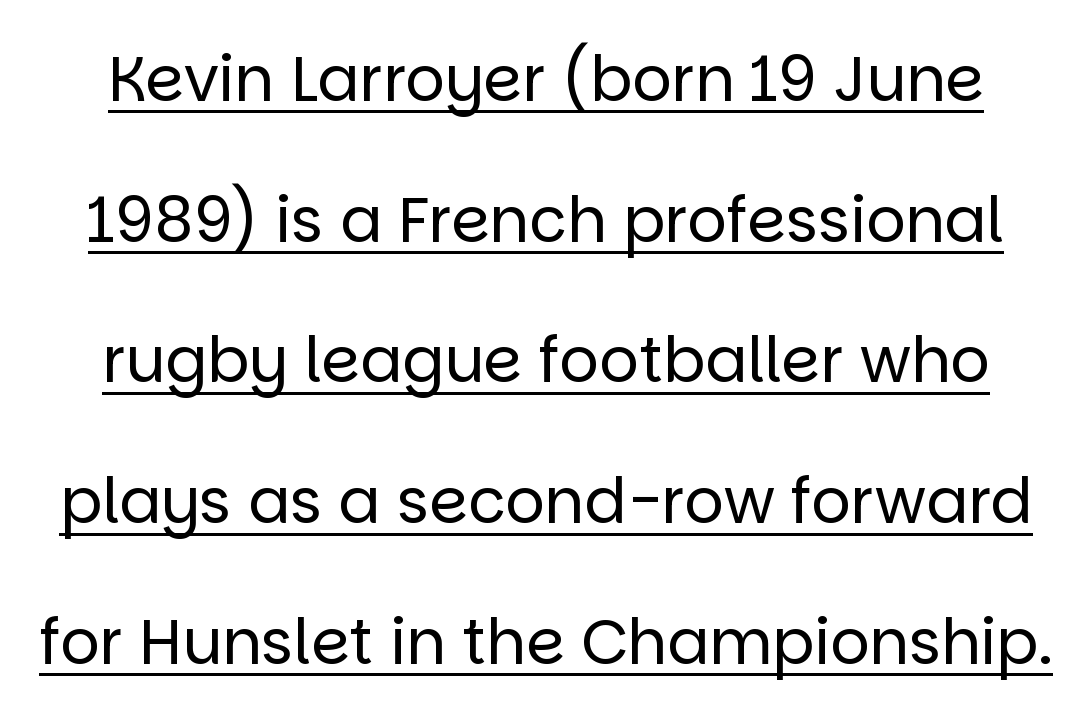
{"serif": "no", "italic": "no", "bold": "no", "weight": "regular", "width": "normal", "stroke_contrast": "low", "x_height": "large", "monospaced": "no", "underline": "yes", "line_spacing": "loose", "line_spacing_ratio": 2.27, "letter_spacing": "normal", "letter_spacing_em": 0.0, "glyph_px": 62}
